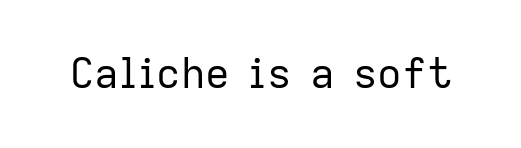
The strip under each line holds only bare page. Summary of weight: not heavy and not bold. Do the letters lean? They stand straight. A typesetter would call this zero additional tracking. Note: no serifs on the glyphs.
